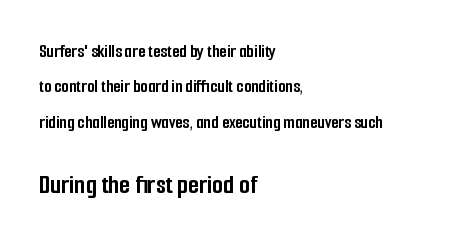
A dark, heavy texture on the line: the type is bold. Varying glyph widths throughout — classic text-font behaviour. Horizontally, the lines are justified to the leading edge only. Glance below the letters and you will spot only blank space. This rendering employs a face without finishing strokes, i.e., a sans-serif. Typesetter's note — lower block bumped up in size, upper block left smaller.
